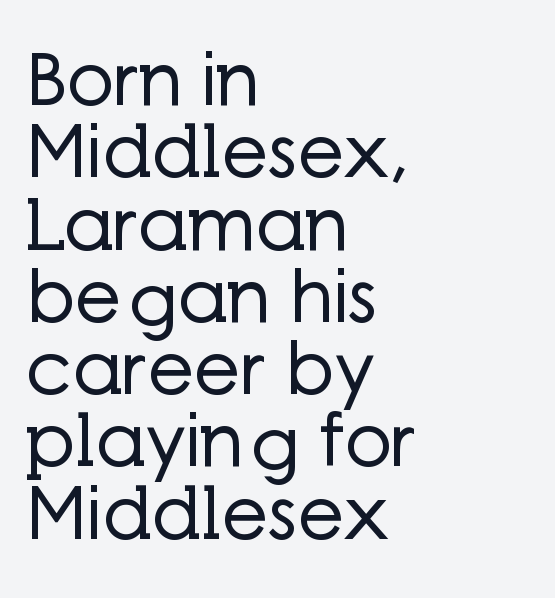
The image shows 73 px regular-weight sans-serif type, upright; set left-aligned, tight line spacing (0.99x), normal letter spacing, not underlined; low stroke contrast and a medium x-height.
